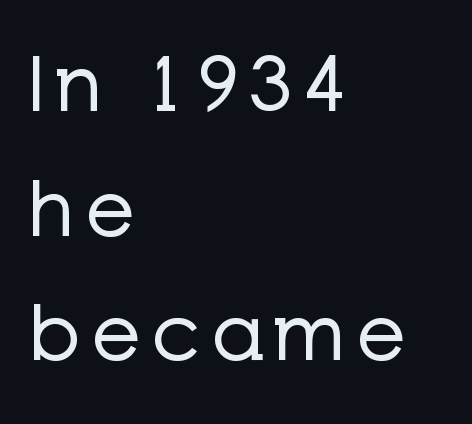
The image shows 77 px regular-weight sans-serif type, upright; set left-aligned, normal line spacing (1.62x), not underlined; low stroke contrast and a medium x-height.
